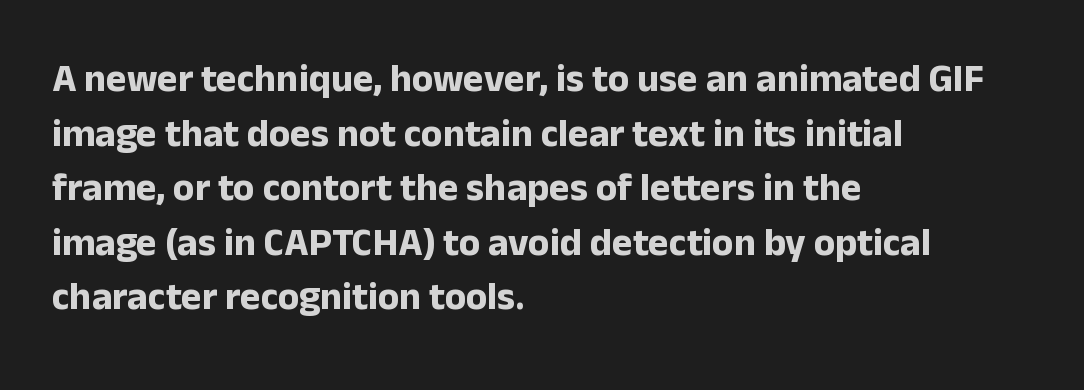
Q: Is the text bold? A: Yes.
Q: Is the text italic (slanted)? A: No, it is upright.
Q: Is the typeface a serif or a sans-serif typeface? A: Sans-serif.
Q: Is the text underlined? A: No.
Q: How is the paragraph aligned? A: Left-aligned.
Q: Is the spacing between letters normal or unusually wide? A: Normal.
Q: Is the spacing between lines tight, normal or loose? A: Normal.
Q: Width (condensed, normal, or wide)? A: Normal.
Q: Stroke contrast? A: Low.
Q: x-height? A: Medium.
Q: Monospaced? A: No.
